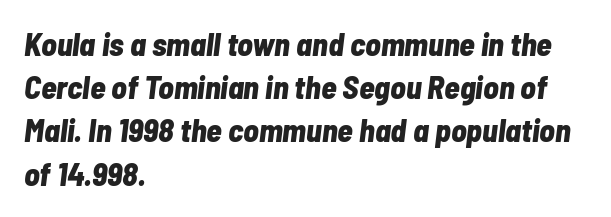
Q: Is the text bold? A: Yes.
Q: Is the text italic (slanted)? A: Yes, it leans right by about 7 degrees.
Q: Is the text underlined? A: No.
Q: How is the paragraph aligned? A: Left-aligned.
Q: Is the spacing between letters normal or unusually wide? A: Normal.
Q: Is the spacing between lines tight, normal or loose? A: Normal.
Q: Width (condensed, normal, or wide)? A: Condensed.
Q: Stroke contrast? A: Low.
Q: x-height? A: Medium.
Q: Monospaced? A: No.
